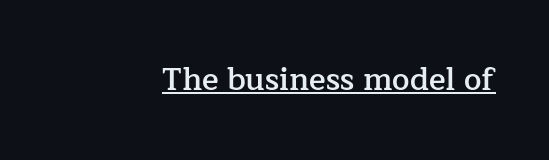
Q: Is the text bold? A: Semi-bold.
Q: Is the text italic (slanted)? A: No, it is upright.
Q: Is the typeface a serif or a sans-serif typeface? A: Serif.
Q: Is the text underlined? A: Yes.
Q: Is the spacing between letters normal or unusually wide? A: Normal.
Q: Width (condensed, normal, or wide)? A: Normal.
Q: Stroke contrast? A: Low.
Q: x-height? A: Medium.
Q: Monospaced? A: No.
